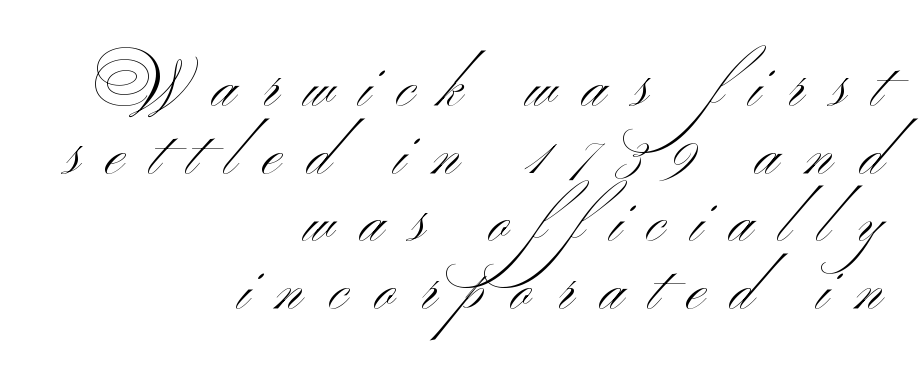
Leading: reduced. The words here are not underlined. The paragraph shown leans on its right margin. Here the designer chose a conventional face with non-uniform glyph widths.
